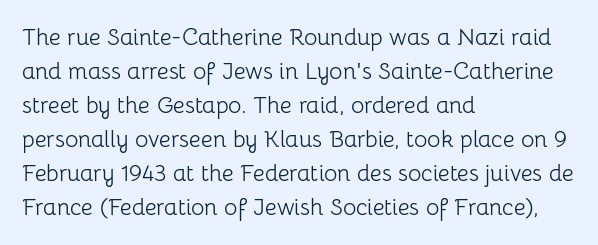
The image shows 23 px text type, upright; set left-aligned, normal line spacing (1.48x), normal letter spacing, not underlined.
